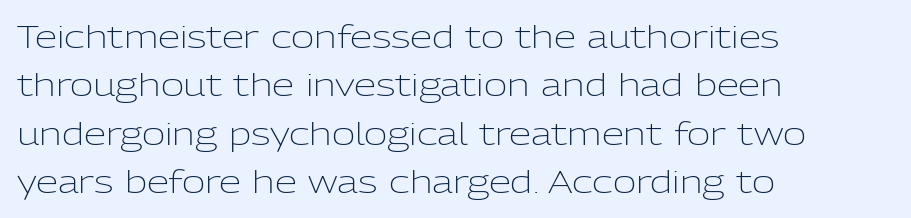
Q: Is the text bold? A: No.
Q: Is the text italic (slanted)? A: No, it is upright.
Q: Is the typeface a serif or a sans-serif typeface? A: Sans-serif.
Q: Is the text underlined? A: No.
Q: How is the paragraph aligned? A: Left-aligned.
Q: Is the spacing between letters normal or unusually wide? A: Normal.
Q: Is the spacing between lines tight, normal or loose? A: Normal.
Q: Width (condensed, normal, or wide)? A: Normal.
Q: Stroke contrast? A: Low.
Q: x-height? A: Medium.
Q: Monospaced? A: No.
